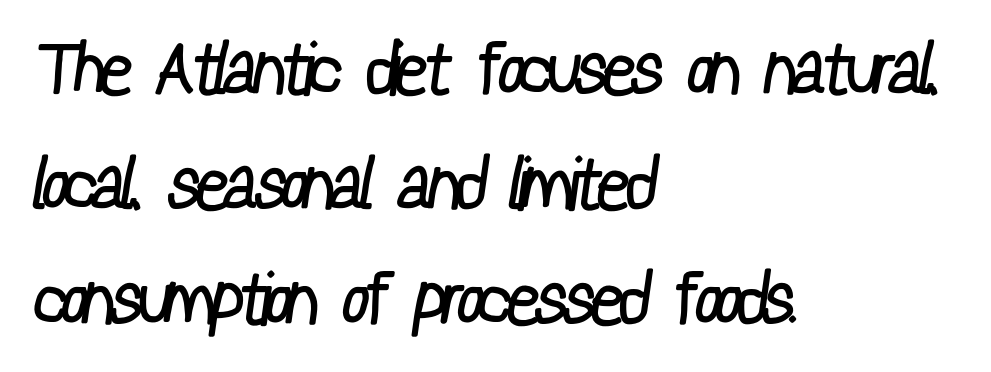
Q: Is the text bold? A: No.
Q: Is the typeface a serif or a sans-serif typeface? A: Sans-serif.
Q: Is the text underlined? A: No.
Q: How is the paragraph aligned? A: Left-aligned.
Q: Is the spacing between letters normal or unusually wide? A: Normal.
Q: Is the spacing between lines tight, normal or loose? A: Normal.
Q: Width (condensed, normal, or wide)? A: Condensed.
Q: Stroke contrast? A: Low.
Q: x-height? A: Medium.
Q: Monospaced? A: No.
